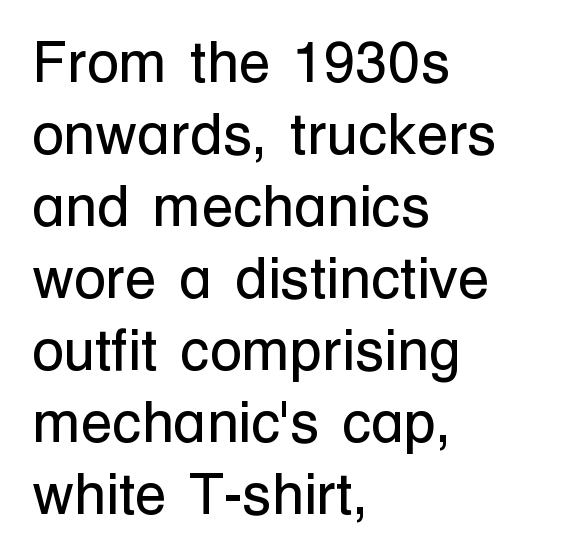
The image shows 58 px regular-weight sans-serif type, upright; set left-aligned, line spacing 1.24x, normal letter spacing, not underlined; low stroke contrast and a medium x-height.
